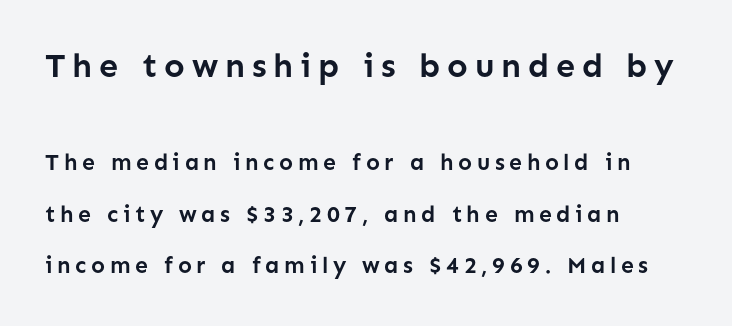
The image shows 34 px semibold sans-serif type, upright; set left-aligned, loose line spacing (2.24x), unusually wide letter spacing (+0.2 em), not underlined; the first (top) block is 1.48x larger; low stroke contrast and a medium x-height.
